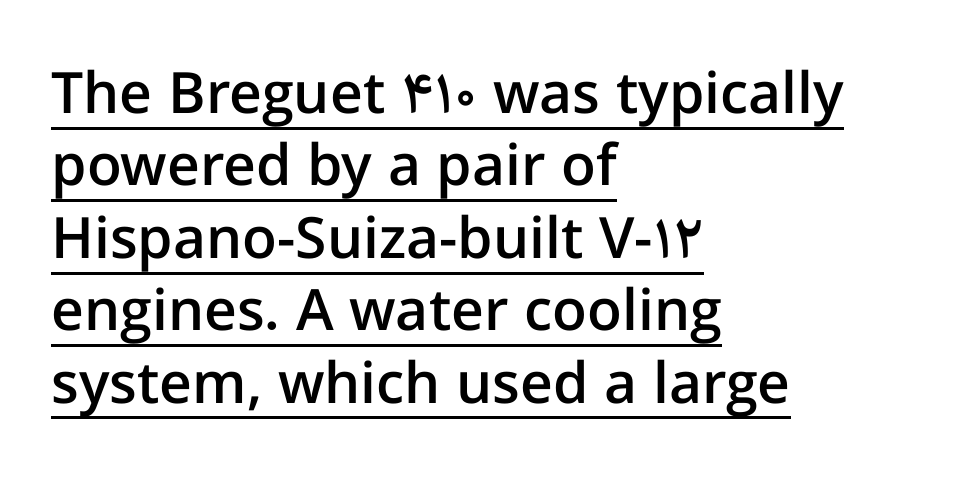
{"serif": "no", "italic": "no", "bold": "semi", "weight": "semibold", "width": "normal", "stroke_contrast": "low", "x_height": "medium", "monospaced": "no", "underline": "yes", "align": "left", "line_spacing": "normal", "line_spacing_ratio": 1.27, "letter_spacing": "normal", "letter_spacing_em": 0.0, "glyph_px": 57}
